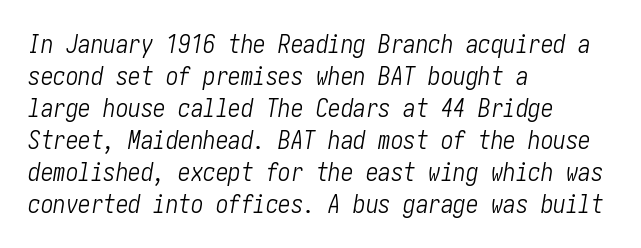
The letters are slanted; this is an italic face. The ragged edge is on the right, which tells us the setting is flush left. On a weight scale, this lands at 450 or below. The horizontal fit of the characters is conventional and even. The zone under the glyphs is completely vacant. The passage shown stacks its lines at a standard gap.
